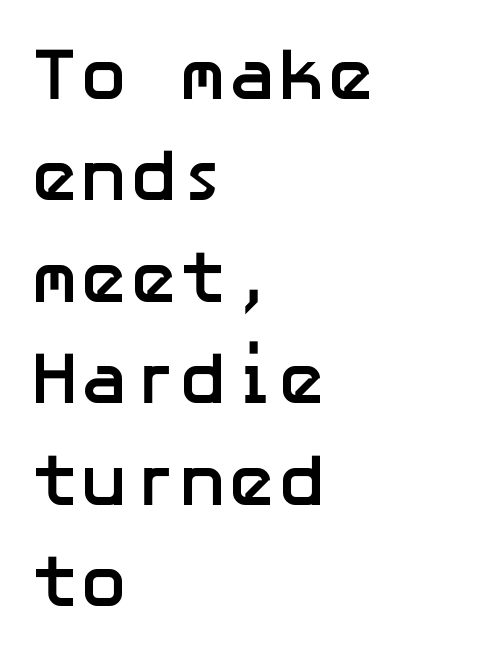
The image shows 74 px semibold sans-serif type, upright; set left-aligned, normal line spacing (1.37x), normal letter spacing, not underlined; low stroke contrast and a medium x-height.
